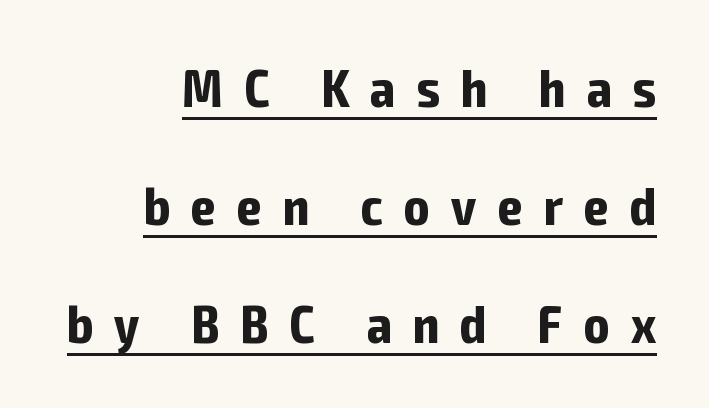
{"serif": "no", "italic": "no", "bold": "yes", "weight": "bold", "width": "condensed", "stroke_contrast": "low", "x_height": "medium", "monospaced": "no", "underline": "yes", "align": "right", "line_spacing": "loose", "line_spacing_ratio": 2.23, "letter_spacing": "wide", "letter_spacing_em": 0.4, "glyph_px": 53}
